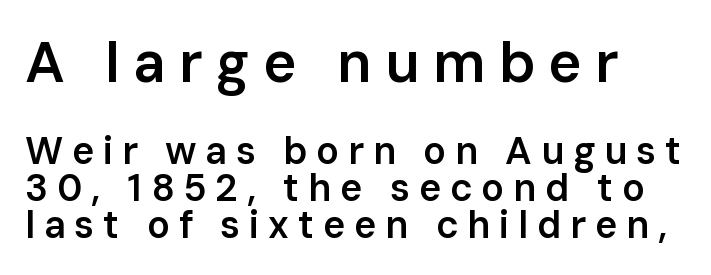
You can tell from the bare stems that sans-serif type was used. Summary of vertical rhythm: compact, with narrow interline spacing. Do the characters align in a grid? No, the font is proportional. Where is the straight margin? On the left.
